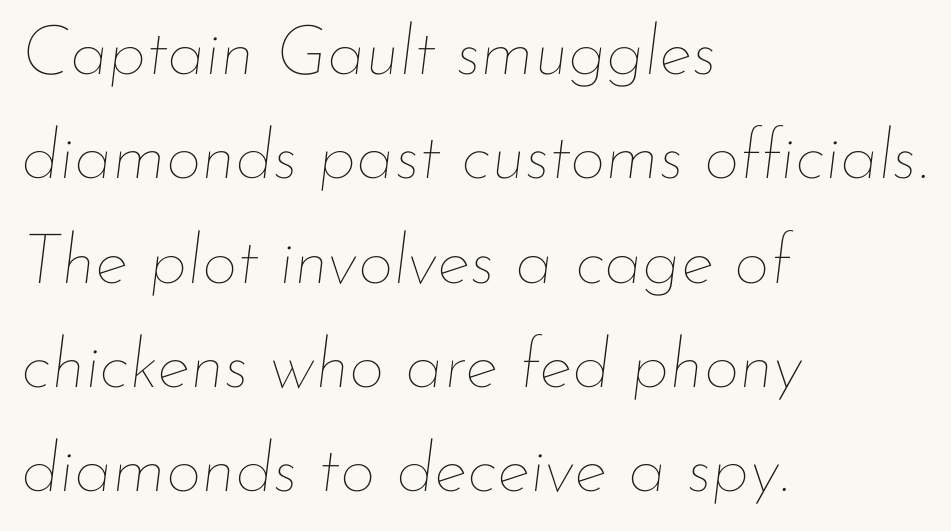
Q: Is the text bold? A: No.
Q: Is the text italic (slanted)? A: Yes, it leans right by about 7 degrees.
Q: Is the text underlined? A: No.
Q: How is the paragraph aligned? A: Left-aligned.
Q: Is the spacing between letters normal or unusually wide? A: Normal.
Q: Is the spacing between lines tight, normal or loose? A: Normal.
Q: Width (condensed, normal, or wide)? A: Normal.
Q: Stroke contrast? A: Low.
Q: x-height? A: Small.
Q: Monospaced? A: No.
